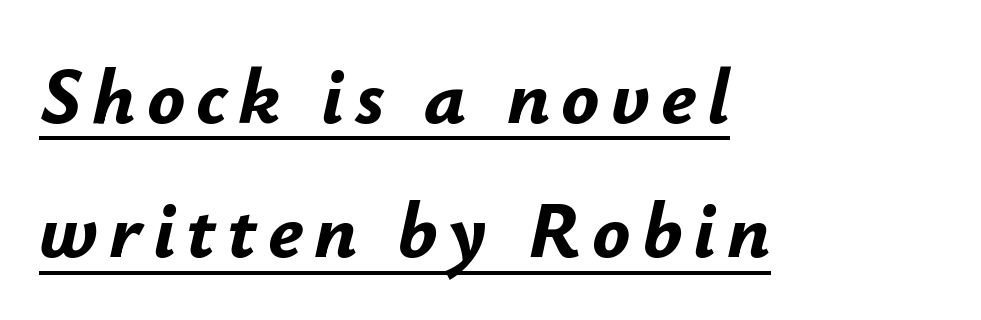
The image shows 79 px bold type, italic (leaning right); set left-aligned, normal line spacing (1.7x), underlined; low stroke contrast and a small x-height.
